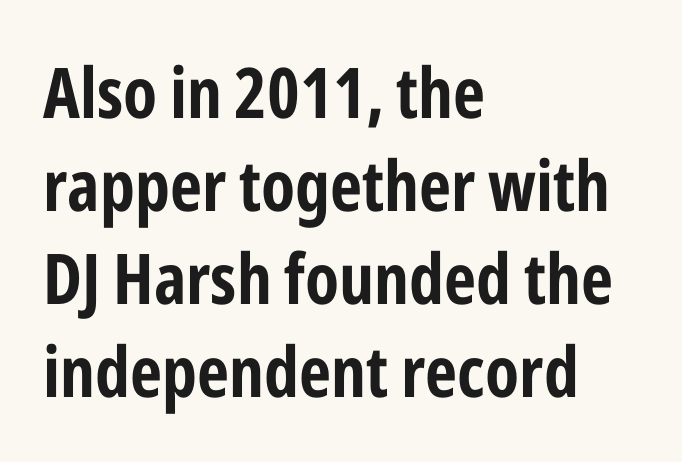
Q: Is the text bold? A: Yes.
Q: Is the text italic (slanted)? A: No, it is upright.
Q: Is the typeface a serif or a sans-serif typeface? A: Sans-serif.
Q: Is the text underlined? A: No.
Q: How is the paragraph aligned? A: Left-aligned.
Q: Is the spacing between letters normal or unusually wide? A: Normal.
Q: Is the spacing between lines tight, normal or loose? A: Normal.
Q: Width (condensed, normal, or wide)? A: Condensed.
Q: Stroke contrast? A: Low.
Q: x-height? A: Medium.
Q: Monospaced? A: No.
